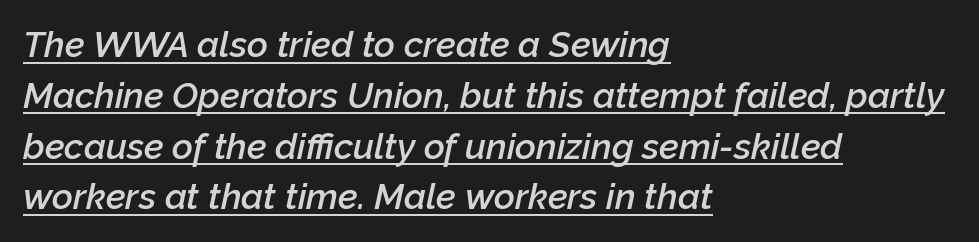
{"italic": "yes", "lean": "right", "slant_degrees": 12, "bold": "semi", "weight": "semibold", "width": "normal", "stroke_contrast": "low", "x_height": "medium", "monospaced": "no", "underline": "yes", "align": "left", "line_spacing": "normal", "line_spacing_ratio": 1.41, "letter_spacing": "normal", "letter_spacing_em": 0.0, "glyph_px": 36}
